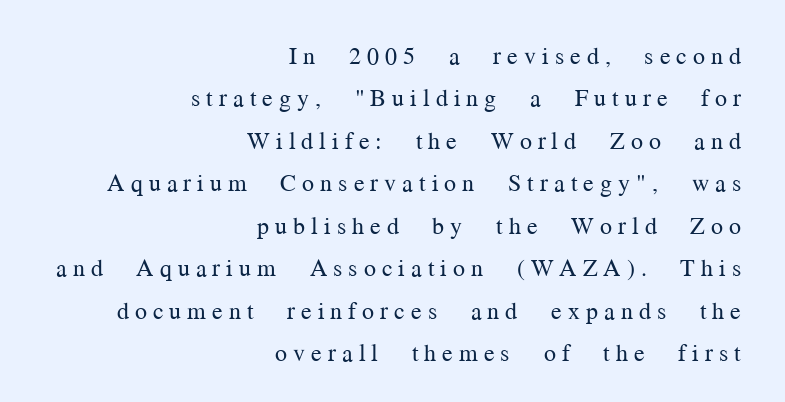
All the whitespace from short lines collects on the left. Descenders hang freely into open space. The characters are drawn with everyday or finer stroke widths. Notice how the stems are strictly vertical — no italics here. Honestly, the letter spacing is so wide it's the main thing you notice.
